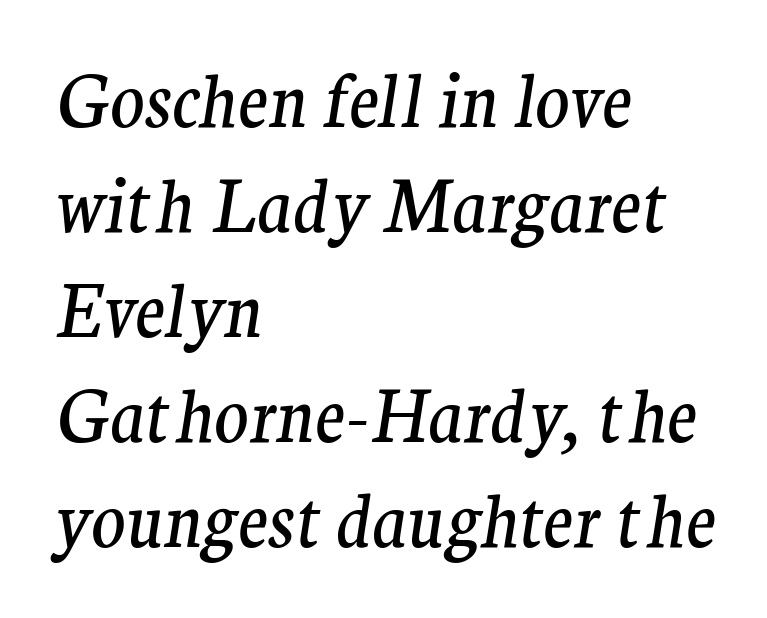
Q: Is the text bold? A: No.
Q: Is the text italic (slanted)? A: Yes, it leans right by about 9 degrees.
Q: Is the typeface a serif or a sans-serif typeface? A: Serif.
Q: Is the text underlined? A: No.
Q: How is the paragraph aligned? A: Left-aligned.
Q: Is the spacing between letters normal or unusually wide? A: Normal.
Q: Is the spacing between lines tight, normal or loose? A: Normal.
Q: Width (condensed, normal, or wide)? A: Normal.
Q: Stroke contrast? A: Medium.
Q: x-height? A: Medium.
Q: Monospaced? A: No.
